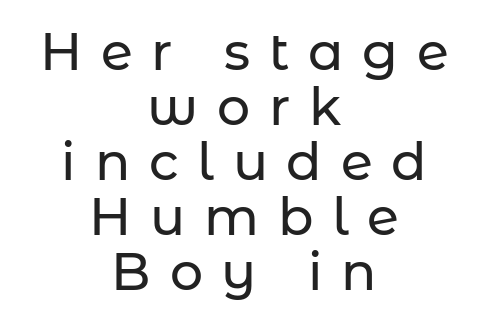
Notice how the stems are strictly vertical — no italics here. Nope, no serifs anywhere on these letters. Compared with typical paragraphs, the rows here are closer together. Varying glyph widths throughout — classic text-font behaviour.
